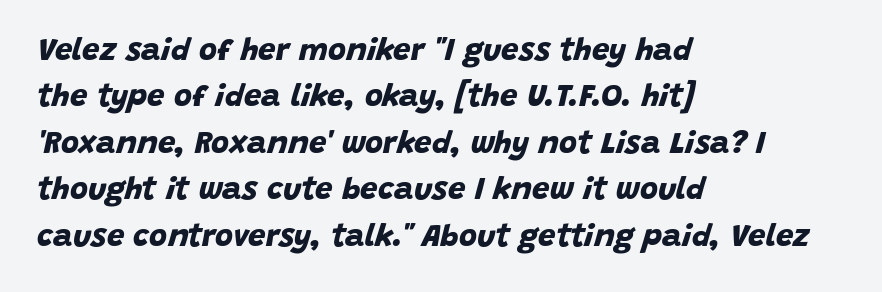
Q: Is the text bold? A: Yes.
Q: Is the typeface a serif or a sans-serif typeface? A: Sans-serif.
Q: Is the text underlined? A: No.
Q: How is the paragraph aligned? A: Left-aligned.
Q: Is the spacing between letters normal or unusually wide? A: Normal.
Q: Is the spacing between lines tight, normal or loose? A: Normal.
Q: Width (condensed, normal, or wide)? A: Normal.
Q: Stroke contrast? A: Low.
Q: x-height? A: Large.
Q: Monospaced? A: No.
